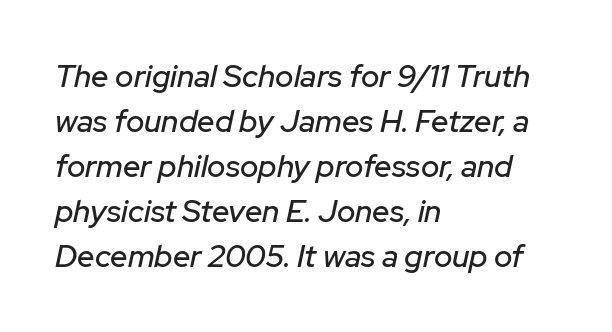
{"italic": "yes", "lean": "right", "slant_degrees": 12, "width": "normal", "stroke_contrast": "low", "x_height": "medium", "monospaced": "no", "underline": "no", "align": "left", "line_spacing": "normal", "line_spacing_ratio": 1.45, "letter_spacing": "normal", "letter_spacing_em": 0.0, "glyph_px": 31}
